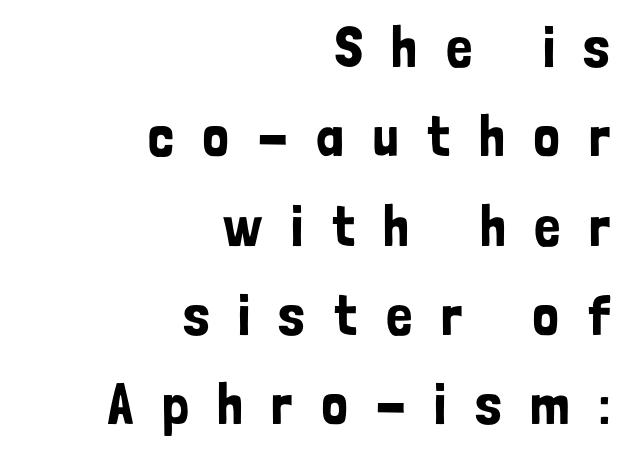
Each letter keeps its own natural width here, so spacing adapts to shape. The type sits square on the baseline with zero lean. Glyph-to-glyph distance is far greater than everyday printed text. Honestly, the row spacing looks completely unremarkable.
